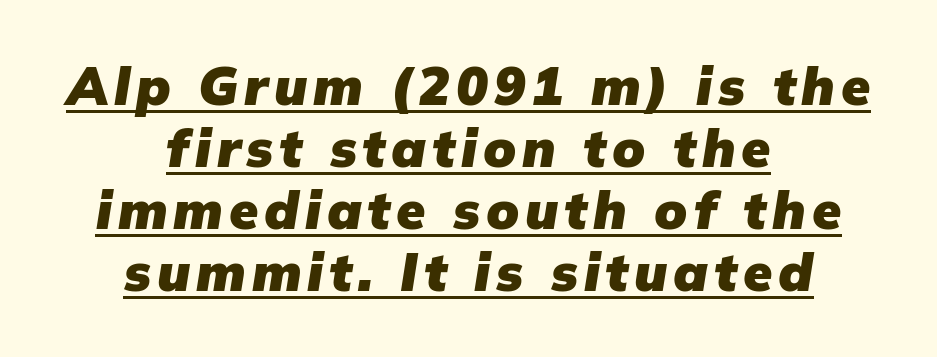
The image shows 53 px heavy type, italic (leaning right); set centered, line spacing 1.17x, underlined; low stroke contrast and a medium x-height.
